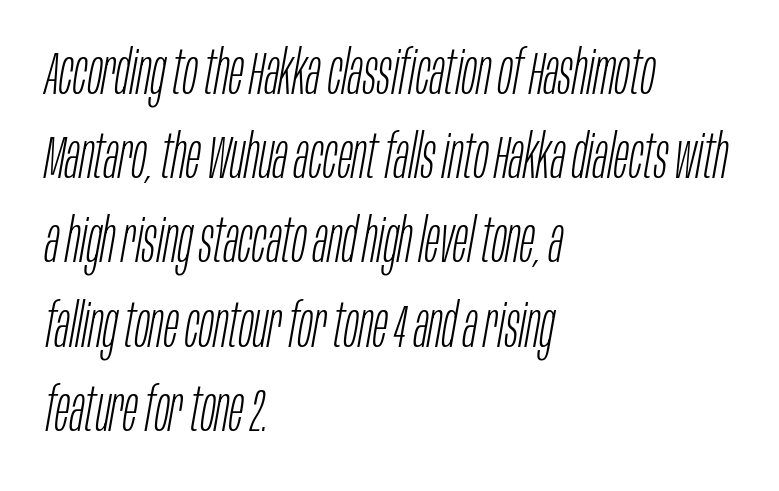
Just letters on the line, the space beneath them empty. Stems here are at most as thick as an everyday book face. Vertically, the passage feels balanced, rows spaced as you'd expect. Spacing verdict: proportional, widths tailored to each character. The typography opts for an oblique posture over an upright one. Casual observation: everything's shoved over to the left.
